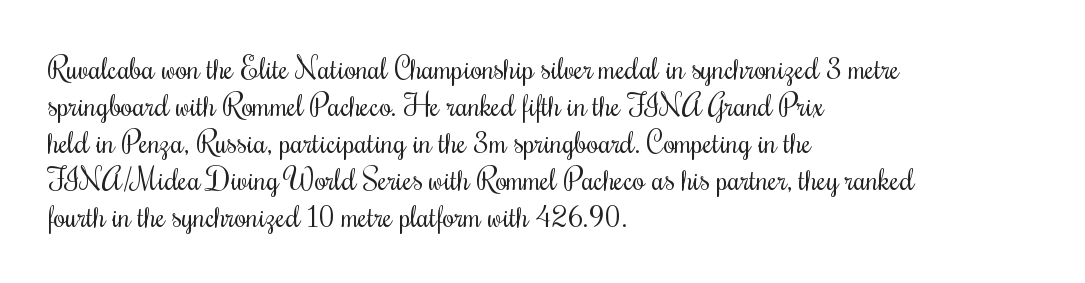
Q: Is the text bold? A: No.
Q: Is the text italic (slanted)? A: Yes.
Q: Is the text underlined? A: No.
Q: How is the paragraph aligned? A: Left-aligned.
Q: Is the spacing between letters normal or unusually wide? A: Normal.
Q: Width (condensed, normal, or wide)? A: Condensed.
Q: Stroke contrast? A: Medium.
Q: x-height? A: Small.
Q: Monospaced? A: No.
